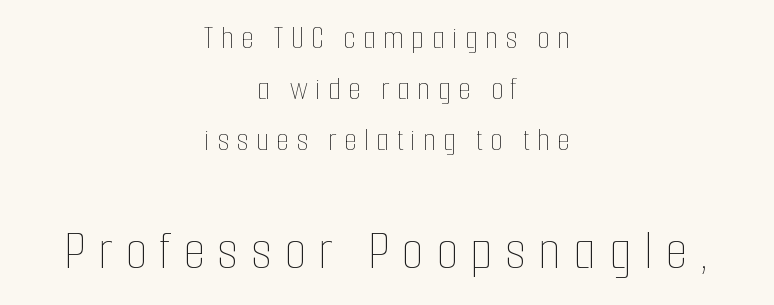
Q: Is the text bold? A: No.
Q: Is the text italic (slanted)? A: No, it is upright.
Q: Is the text underlined? A: No.
Q: How is the paragraph aligned? A: Centered.
Q: Is the spacing between letters normal or unusually wide? A: Unusually wide.
Q: Is the spacing between lines tight, normal or loose? A: Normal.
Q: Which block of text is set in a larger size, the first (top) or the second (bottom)? A: The second (bottom) one.
Q: Width (condensed, normal, or wide)? A: Condensed.
Q: Stroke contrast? A: Low.
Q: x-height? A: Medium.
Q: Monospaced? A: No.
